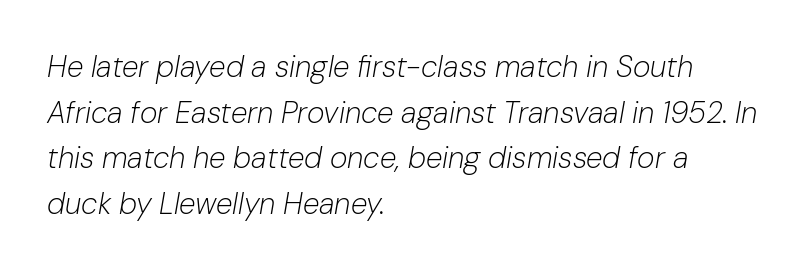
{"italic": "yes", "lean": "right", "slant_degrees": 10, "bold": "no", "weight": "light", "width": "normal", "stroke_contrast": "low", "x_height": "medium", "monospaced": "no", "underline": "no", "align": "left", "line_spacing": "normal", "line_spacing_ratio": 1.52, "letter_spacing": "normal", "letter_spacing_em": 0.0, "glyph_px": 30}
